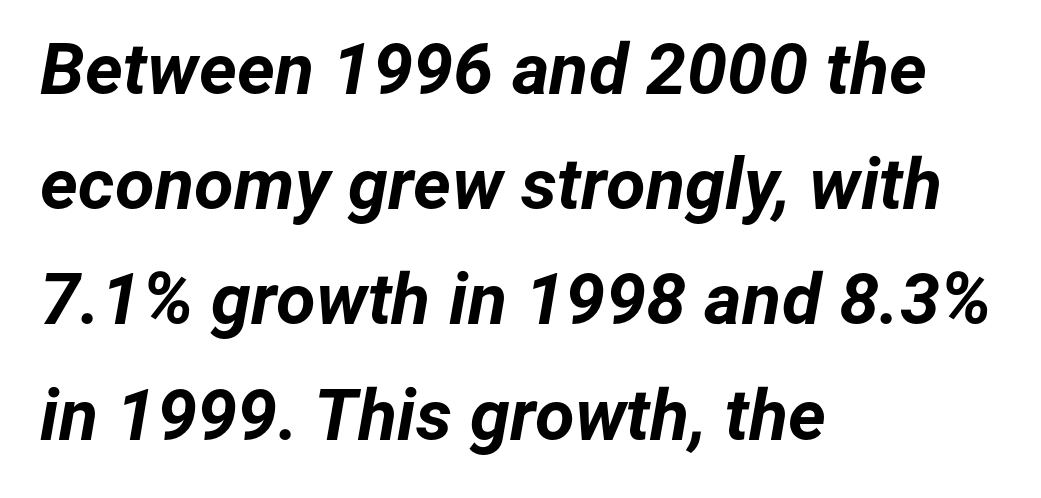
Interline gaps are of average width in this sample. Each line starts at the same left margin while the right side varies. Observe the ordinary spacing: letters are neighbours, not strangers. Decoration check: the copy has no underline. The rendering uses a bold face; every stroke is thick and dark.
